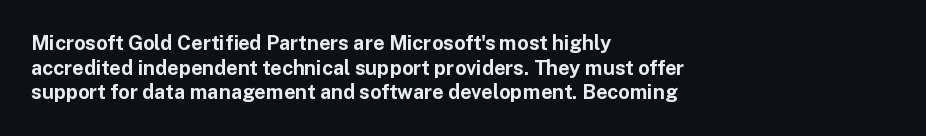
Q: Is the text bold? A: Yes.
Q: Is the text italic (slanted)? A: No, it is upright.
Q: Is the text underlined? A: No.
Q: How is the paragraph aligned? A: Left-aligned.
Q: Is the spacing between letters normal or unusually wide? A: Normal.
